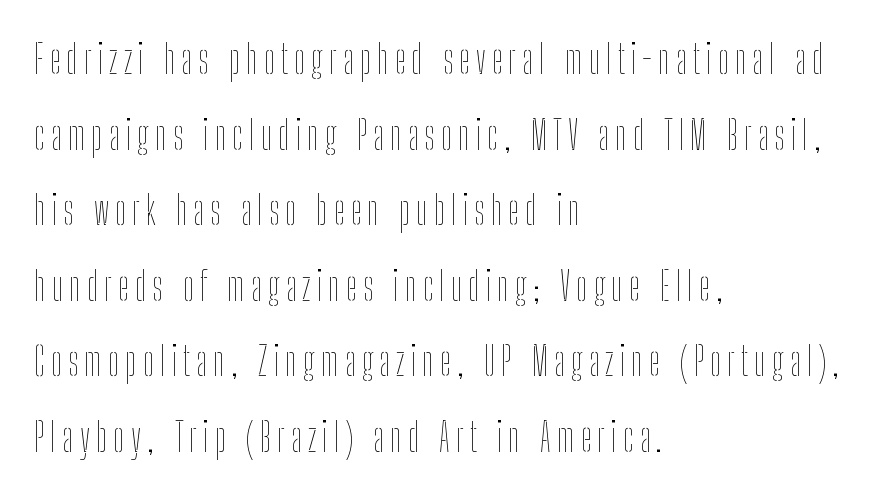
Q: Is the text bold? A: No.
Q: Is the text italic (slanted)? A: No, it is upright.
Q: Is the text underlined? A: No.
Q: How is the paragraph aligned? A: Left-aligned.
Q: Width (condensed, normal, or wide)? A: Condensed.
Q: Stroke contrast? A: Low.
Q: x-height? A: Medium.
Q: Monospaced? A: No.
